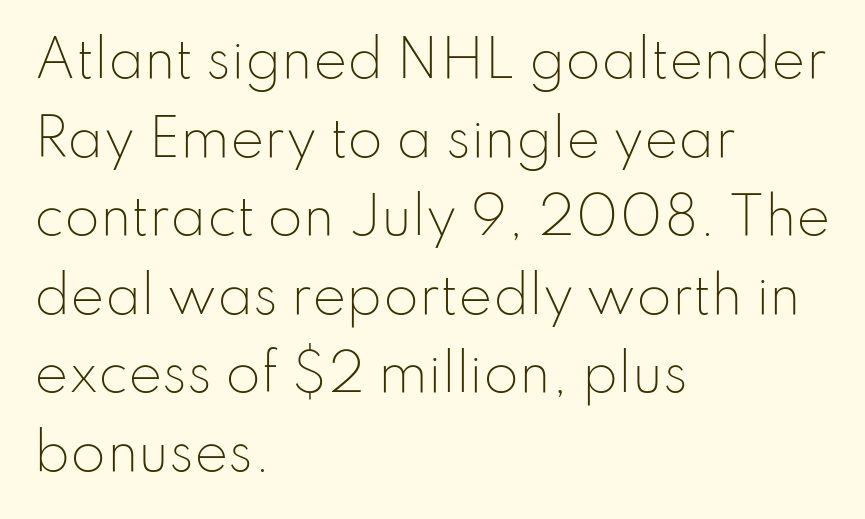
Standard letterfit; no display-style spreading of the glyphs. Has an underline been added? It has not. The designer left line spacing at the default. Typographically, this falls in the sans-serif category. The typography opts for an upright posture over an oblique one.
